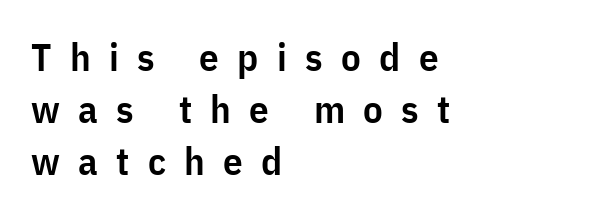
A typesetter would call this leading conventional body-copy spacing. The glyphs in this specimen are sans serif. The passage shown is semibold, sitting just below true bold. The space directly below the letters is spotless.
